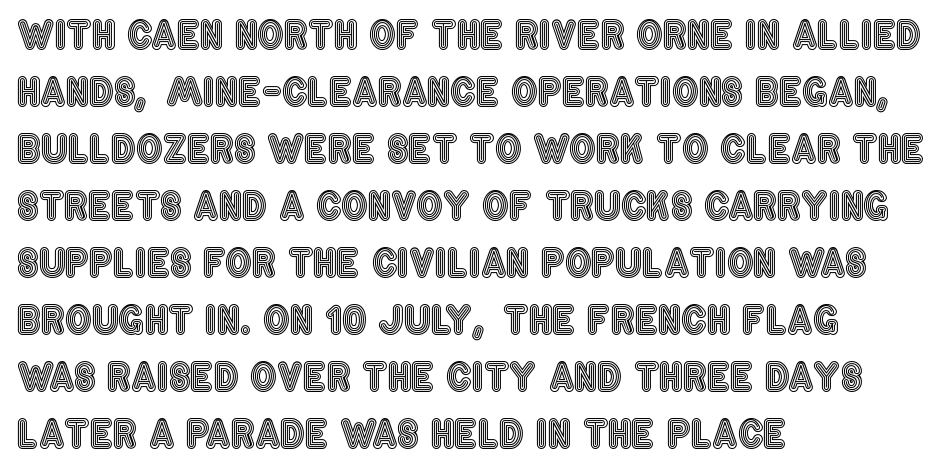
{"italic": "no", "width": "condensed", "x_height": "large", "monospaced": "no", "underline": "no", "align": "left", "line_spacing": "normal", "line_spacing_ratio": 1.54, "letter_spacing": "normal", "letter_spacing_em": 0.0, "glyph_px": 37}
